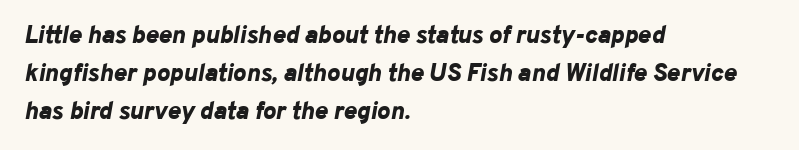
The gaps between neighbouring characters are ordinary and unremarkable. Quick note: underline off. The letters are bold, with thick, heavy strokes. This sample is left-justified, so line endings fall wherever the words run out. Leading: standard.
